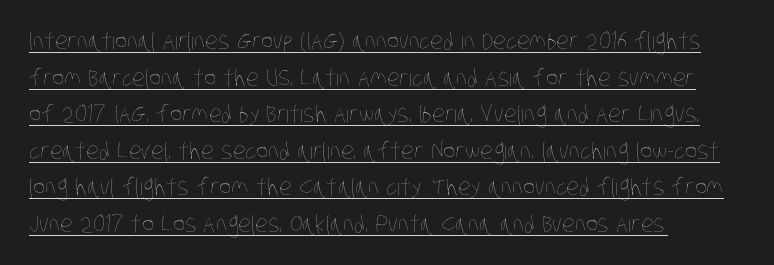
The passage shown stacks its lines at a standard gap. Line starts are locked; line ends wander. Short note: letters normally spaced. The passage shown is not bold in any degree. A typographer would call this underscored text.
